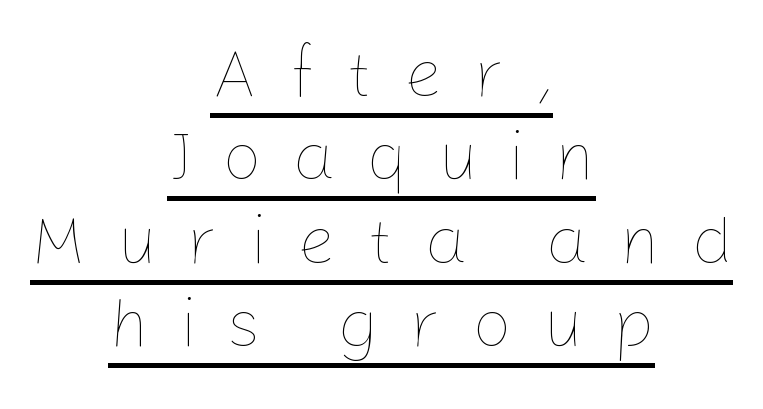
Q: Is the text bold? A: No.
Q: Is the text italic (slanted)? A: No, it is upright.
Q: Is the text underlined? A: Yes.
Q: How is the paragraph aligned? A: Centered.
Q: Is the spacing between letters normal or unusually wide? A: Unusually wide.
Q: Width (condensed, normal, or wide)? A: Normal.
Q: Stroke contrast? A: Low.
Q: x-height? A: Medium.
Q: Monospaced? A: No.
